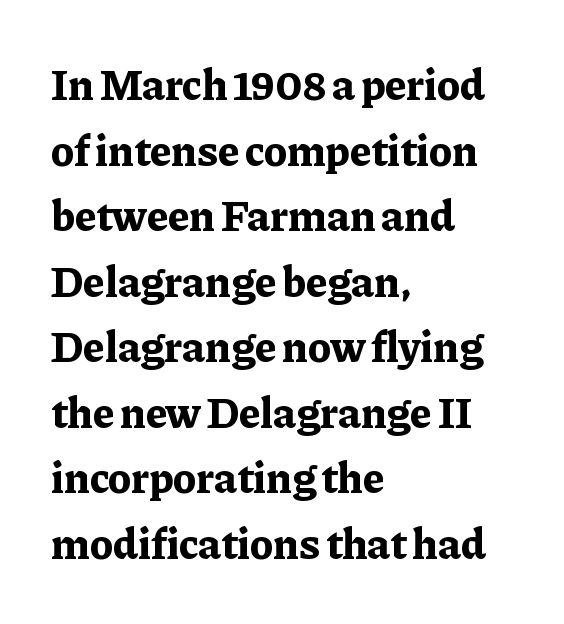
The image shows 44 px bold serif type, upright; set left-aligned, normal line spacing (1.49x), normal letter spacing, not underlined; low stroke contrast and a medium x-height.
